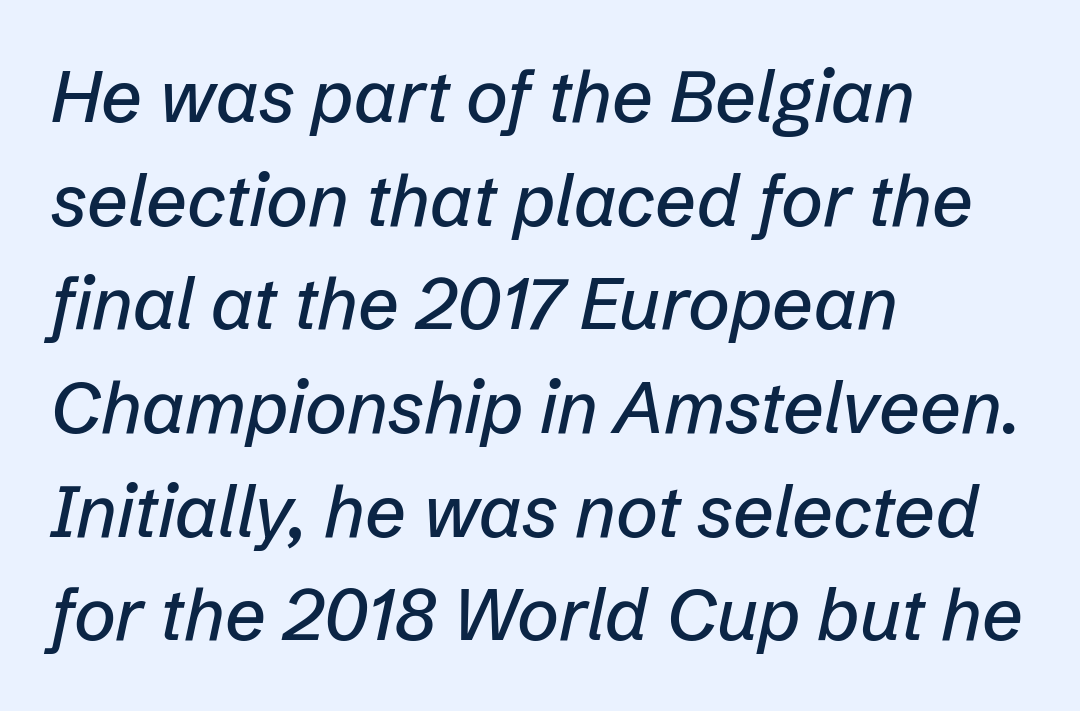
The letterforms sit shoulder to shoulder at normal distance. The axis of the letterforms is tilted away from vertical. Rows of type keep a routine distance in the vertical direction. Each row of text sits above clean, open space.
